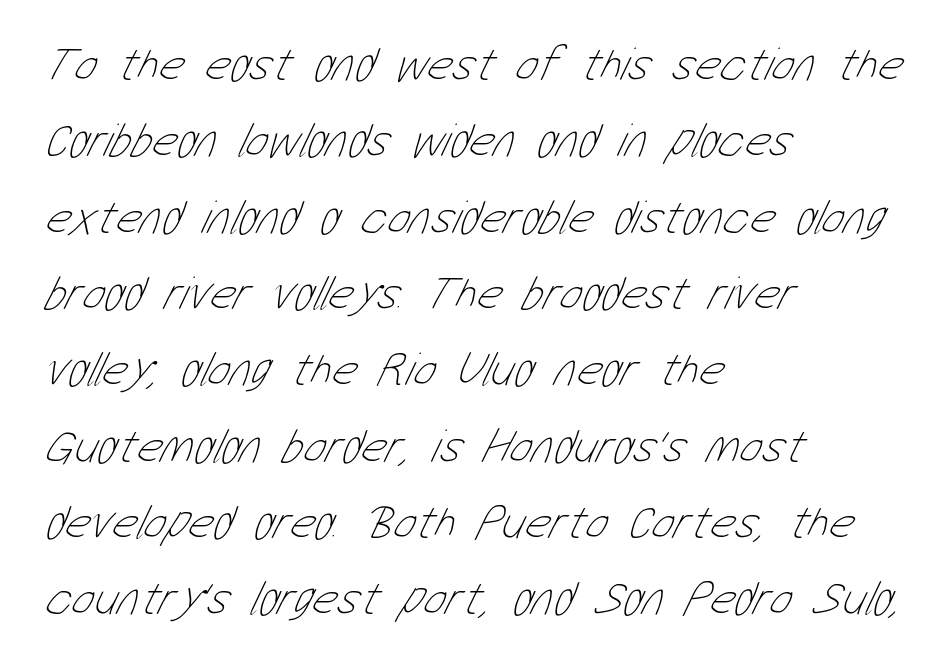
{"bold": "no", "weight": "thin", "width": "condensed", "stroke_contrast": "low", "x_height": "medium", "monospaced": "no", "underline": "no", "align": "left", "line_spacing": "normal", "line_spacing_ratio": 1.59, "letter_spacing": "normal", "letter_spacing_em": 0.0, "glyph_px": 48}
